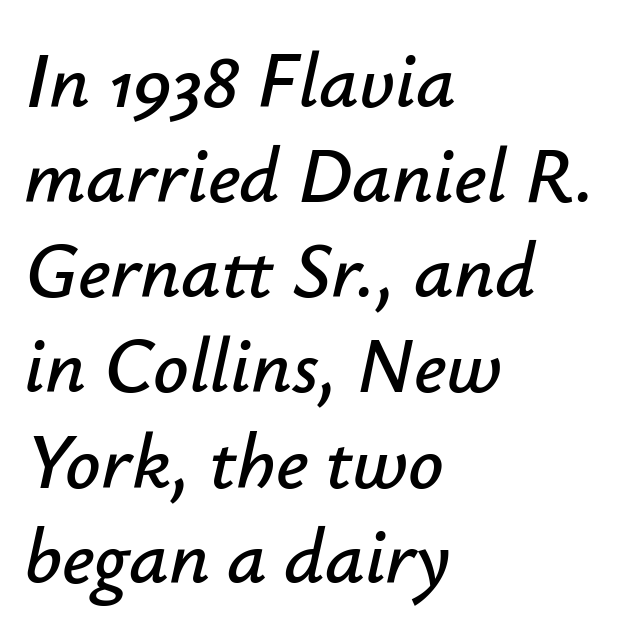
Q: Is the text italic (slanted)? A: Yes, it leans right by about 12 degrees.
Q: Is the text underlined? A: No.
Q: How is the paragraph aligned? A: Left-aligned.
Q: Is the spacing between letters normal or unusually wide? A: Normal.
Q: Width (condensed, normal, or wide)? A: Normal.
Q: Stroke contrast? A: Low.
Q: x-height? A: Small.
Q: Monospaced? A: No.
